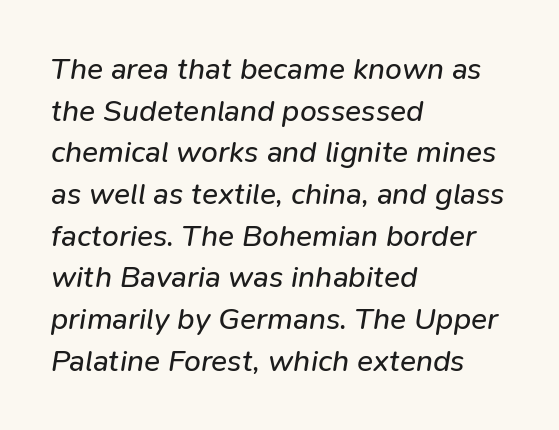
The image shows 30 px regular-weight type, italic (leaning right); set left-aligned, normal line spacing (1.39x), normal letter spacing, not underlined; low stroke contrast and a medium x-height.
